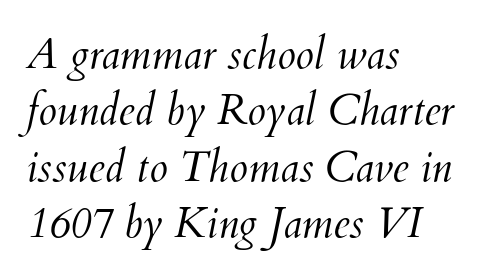
{"italic": "yes", "lean": "right", "slant_degrees": 12, "bold": "no", "weight": "light", "width": "normal", "stroke_contrast": "medium", "x_height": "small", "monospaced": "no", "underline": "no", "align": "left", "line_spacing": "normal", "line_spacing_ratio": 1.34, "letter_spacing": "normal", "letter_spacing_em": 0.0, "glyph_px": 42}
